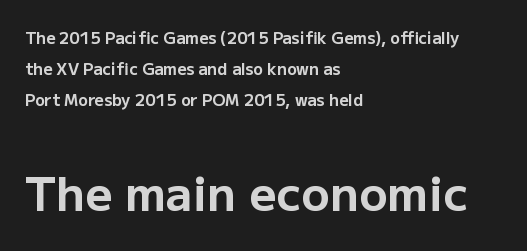
Q: Is the text bold? A: Yes.
Q: Is the text italic (slanted)? A: No, it is upright.
Q: Is the typeface a serif or a sans-serif typeface? A: Sans-serif.
Q: Is the text underlined? A: No.
Q: How is the paragraph aligned? A: Left-aligned.
Q: Is the spacing between letters normal or unusually wide? A: Normal.
Q: Is the spacing between lines tight, normal or loose? A: Loose.
Q: Which block of text is set in a larger size, the first (top) or the second (bottom)? A: The second (bottom) one.
Q: Width (condensed, normal, or wide)? A: Normal.
Q: Stroke contrast? A: Low.
Q: x-height? A: Medium.
Q: Monospaced? A: No.
